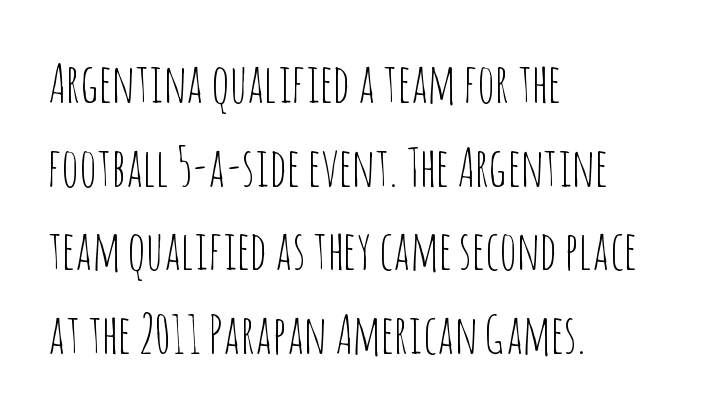
Q: Is the text bold? A: No.
Q: Is the text italic (slanted)? A: No, it is upright.
Q: Is the typeface a serif or a sans-serif typeface? A: Sans-serif.
Q: Is the text underlined? A: No.
Q: How is the paragraph aligned? A: Left-aligned.
Q: Is the spacing between letters normal or unusually wide? A: Normal.
Q: Is the spacing between lines tight, normal or loose? A: Normal.
Q: Width (condensed, normal, or wide)? A: Condensed.
Q: Stroke contrast? A: Low.
Q: x-height? A: Large.
Q: Monospaced? A: No.
